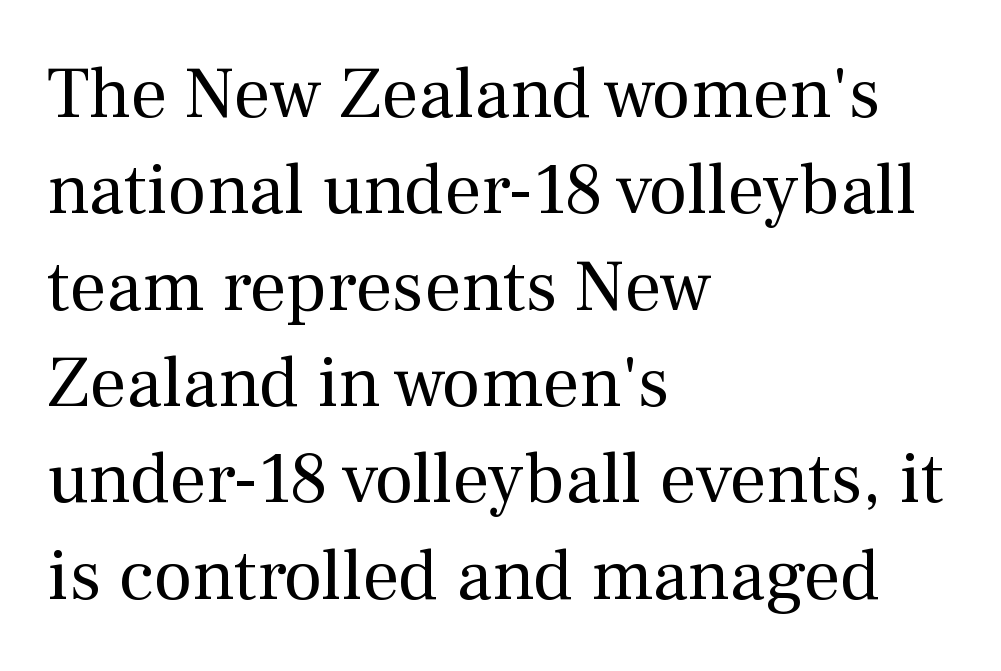
{"serif": "yes", "italic": "no", "bold": "no", "weight": "regular", "width": "normal", "stroke_contrast": "medium", "x_height": "medium", "monospaced": "no", "underline": "no", "align": "left", "line_spacing": "normal", "line_spacing_ratio": 1.32, "letter_spacing": "normal", "letter_spacing_em": 0.0, "glyph_px": 73}
